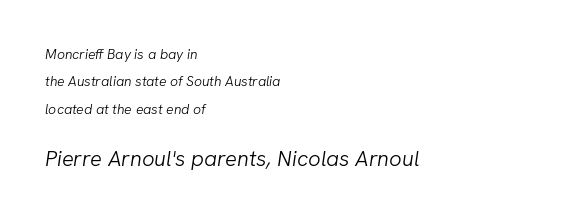
{"italic": "yes", "lean": "right", "slant_degrees": 8, "bold": "no", "underline": "no", "align": "left", "line_spacing": "loose", "line_spacing_ratio": 1.95, "letter_spacing": "normal", "letter_spacing_em": 0.0, "larger_block": "second", "size_ratio": 1.57, "glyph_px": 22}
